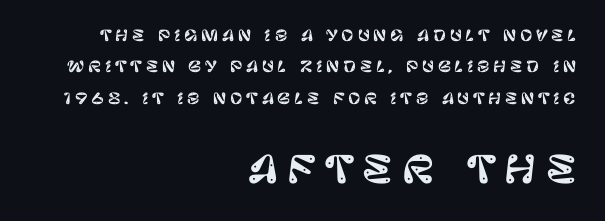
{"serif": "no", "width": "normal", "stroke_contrast": "low", "x_height": "large", "monospaced": "no", "underline": "no", "align": "right", "line_spacing": "loose", "line_spacing_ratio": 2.1, "letter_spacing": "wide", "letter_spacing_em": 0.25, "larger_block": "second", "size_ratio": 2.47, "glyph_px": 37}
